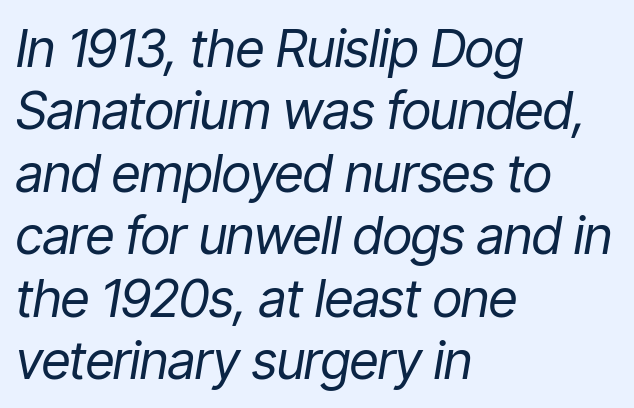
The typesetter chose a ragged-right arrangement here. Think of a printed novel: that variable character pitch is what you see here. You could call the tracking neutral — neither tight nor loose. The typesetting does not lean heavy: it is not bold. The zone under the glyphs is completely vacant. When letters slant like this, we call the style italic.
